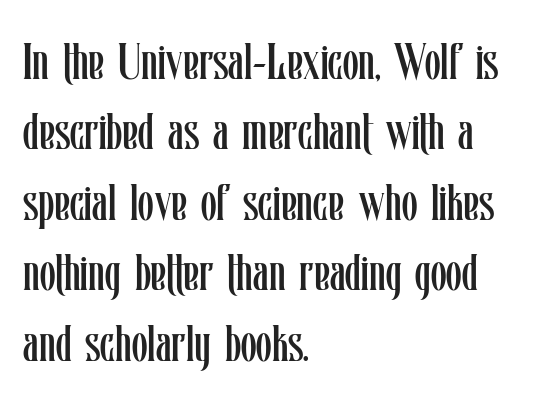
Every character sits straight up, as roman type does. Here the designer chose a conventional face with non-uniform glyph widths. Stems here are at most as thick as an everyday book face. No word sits above an underline.
